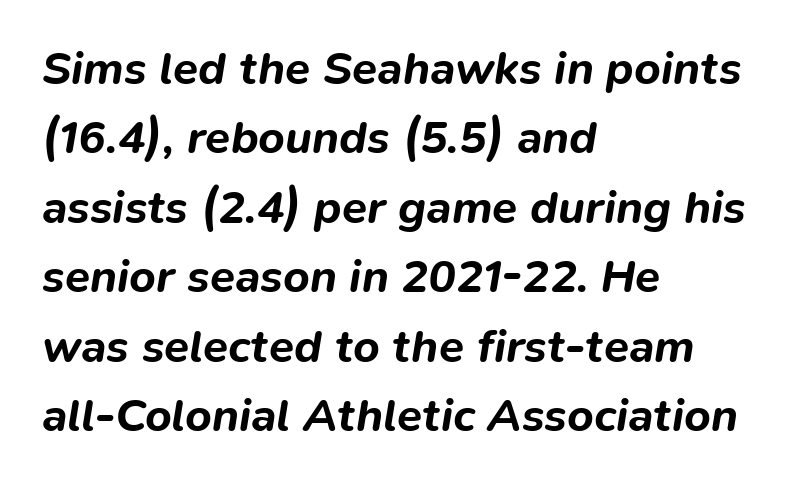
{"italic": "yes", "lean": "right", "slant_degrees": 9, "bold": "yes", "weight": "bold", "width": "normal", "stroke_contrast": "low", "x_height": "medium", "monospaced": "no", "underline": "no", "align": "left", "line_spacing": "normal", "line_spacing_ratio": 1.51, "letter_spacing": "normal", "letter_spacing_em": 0.0, "glyph_px": 46}
